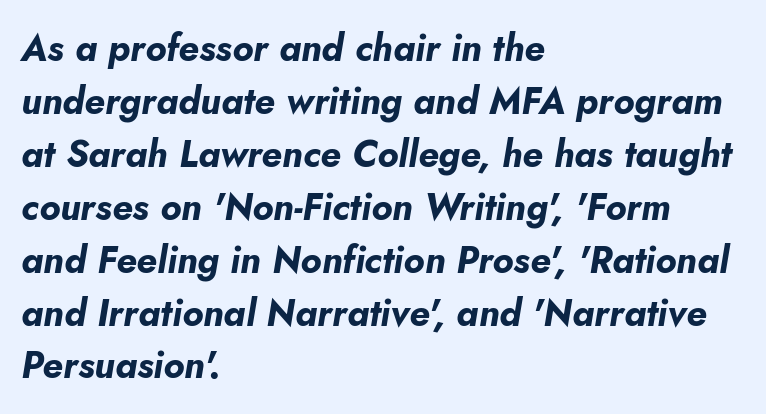
Q: Is the text bold? A: Yes.
Q: Is the text italic (slanted)? A: Yes, it leans right by about 5 degrees.
Q: Is the text underlined? A: No.
Q: How is the paragraph aligned? A: Left-aligned.
Q: Is the spacing between letters normal or unusually wide? A: Normal.
Q: Is the spacing between lines tight, normal or loose? A: Normal.
Q: Width (condensed, normal, or wide)? A: Normal.
Q: Stroke contrast? A: Low.
Q: x-height? A: Small.
Q: Monospaced? A: No.
